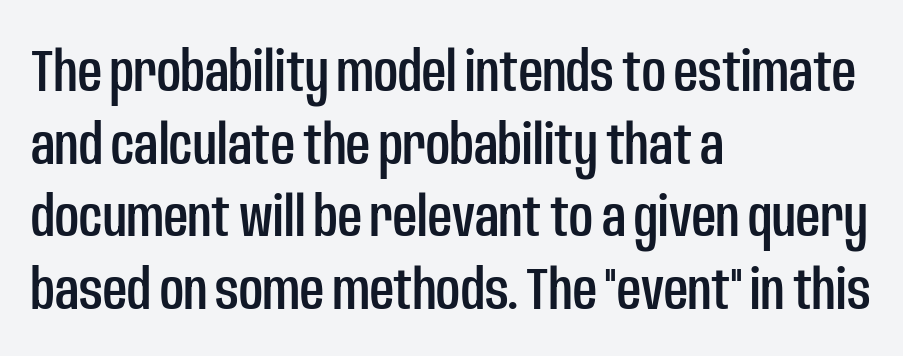
Q: Is the text italic (slanted)? A: No, it is upright.
Q: Is the typeface a serif or a sans-serif typeface? A: Sans-serif.
Q: Is the text underlined? A: No.
Q: How is the paragraph aligned? A: Left-aligned.
Q: Is the spacing between letters normal or unusually wide? A: Normal.
Q: Width (condensed, normal, or wide)? A: Condensed.
Q: Stroke contrast? A: Low.
Q: x-height? A: Large.
Q: Monospaced? A: No.
